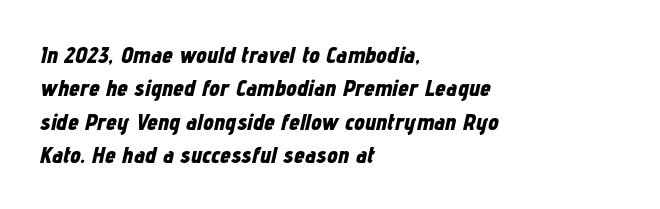
The image shows 24 px bold type, italic (leaning right); set left-aligned, normal line spacing (1.39x), normal letter spacing, not underlined.
